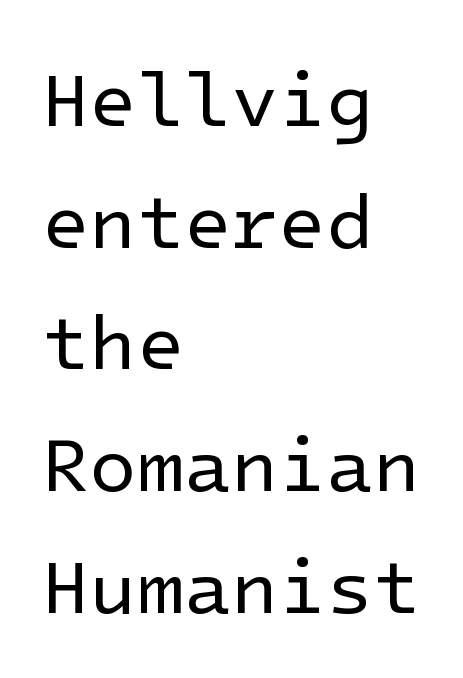
Clear beneath every line of the passage. What stands out about the letter spacing? Nothing — it is the standard amount. Line beginnings align vertically; line endings do not. Compared with typical paragraphs, the rows here are spaced about the same. Nope, not italic — everything's standing straight.
